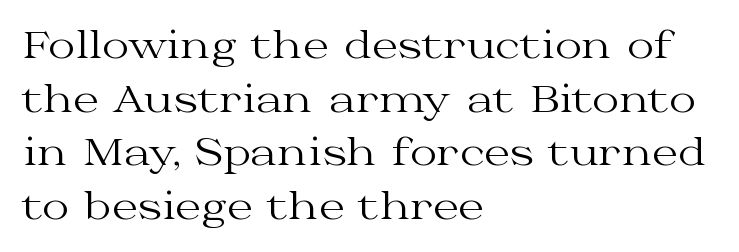
{"serif": "yes", "italic": "no", "bold": "no", "weight": "regular", "width": "wide", "stroke_contrast": "medium", "x_height": "medium", "monospaced": "no", "underline": "no", "align": "left", "line_spacing": "normal", "line_spacing_ratio": 1.45, "letter_spacing": "normal", "letter_spacing_em": 0.0, "glyph_px": 37}
